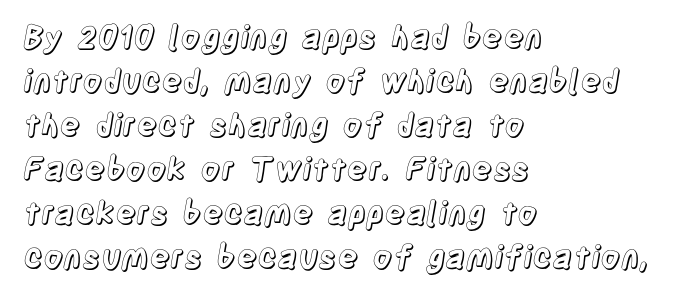
{"width": "condensed", "x_height": "large", "monospaced": "no", "underline": "no", "align": "left", "line_spacing": "normal", "line_spacing_ratio": 1.42, "letter_spacing": "normal", "letter_spacing_em": 0.0, "glyph_px": 31}
